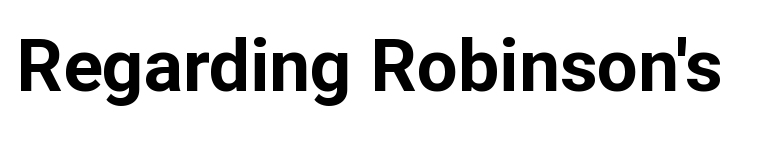
{"serif": "no", "italic": "no", "bold": "yes", "weight": "bold", "width": "normal", "stroke_contrast": "low", "x_height": "medium", "monospaced": "no", "underline": "no", "letter_spacing": "normal", "letter_spacing_em": 0.0, "glyph_px": 73}
